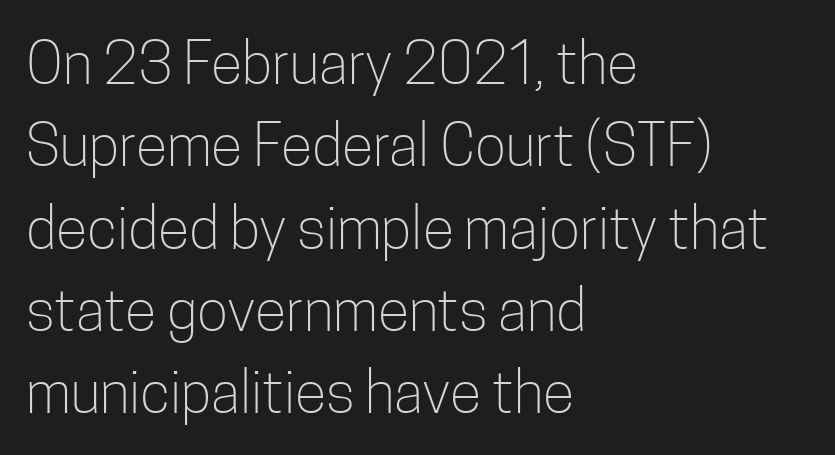
The image shows 58 px light, condensed sans-serif type, upright; set left-aligned, normal line spacing (1.42x), normal letter spacing, not underlined; low stroke contrast and a medium x-height.
